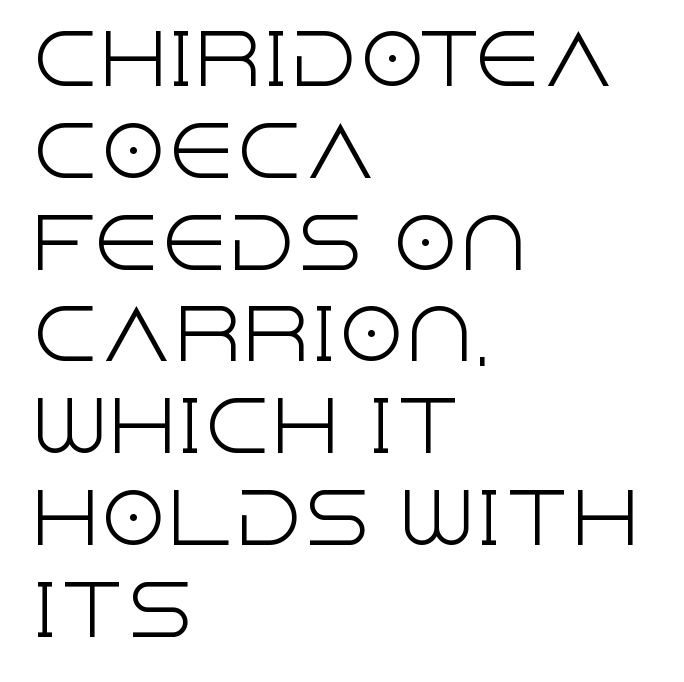
{"serif": "no", "italic": "no", "bold": "no", "weight": "light", "width": "normal", "x_height": "large", "monospaced": "no", "underline": "no", "align": "left", "line_spacing": "normal", "line_spacing_ratio": 1.35, "letter_spacing": "normal", "letter_spacing_em": 0.0, "glyph_px": 68}
